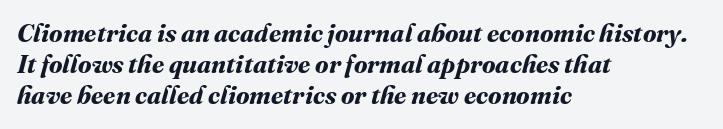
The image shows 25 px bold type; set left-aligned, normal line spacing (1.25x), normal letter spacing, not underlined.
